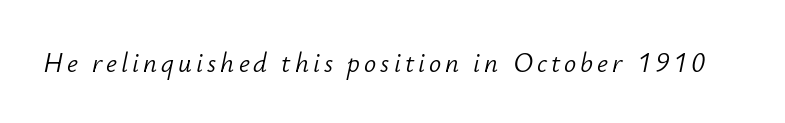
The image shows 27 px text type, italic (leaning right); set not underlined.
